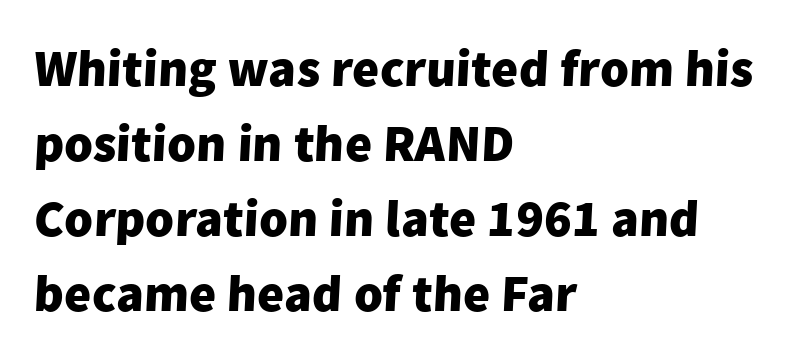
{"serif": "no", "bold": "yes", "weight": "heavy", "width": "normal", "stroke_contrast": "low", "x_height": "medium", "monospaced": "no", "underline": "no", "align": "left", "line_spacing": "normal", "line_spacing_ratio": 1.44, "letter_spacing": "normal", "letter_spacing_em": 0.0, "glyph_px": 52}
